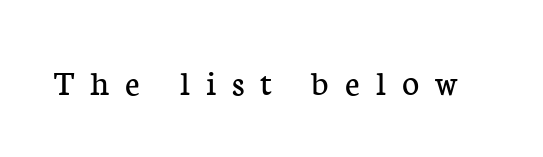
The image shows 37 px regular-weight serif type, upright; set unusually wide letter spacing (+0.43 em), not underlined; low stroke contrast and a medium x-height.
